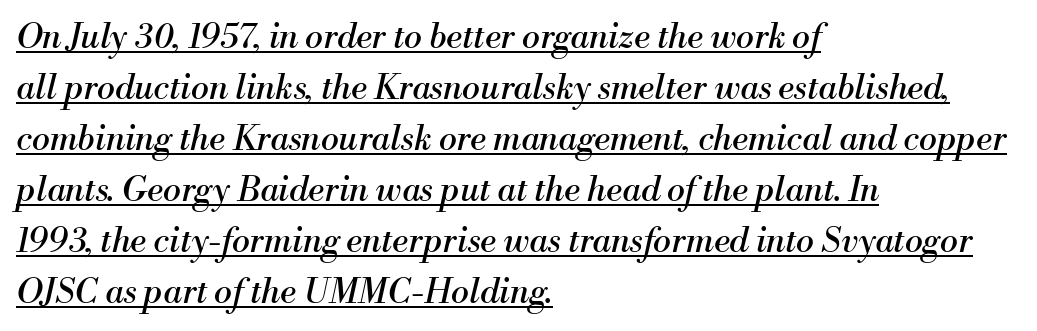
The passage shown leans; its letterforms are oblique. The glyphs are accompanied by a horizontal stroke just below them. The ragged edge is on the right, which tells us the setting is flush left. Leading matches the norm, producing a regular column. Old-style or modern, the face here clearly has serifs. A light-to-regular cut is what we see here.
